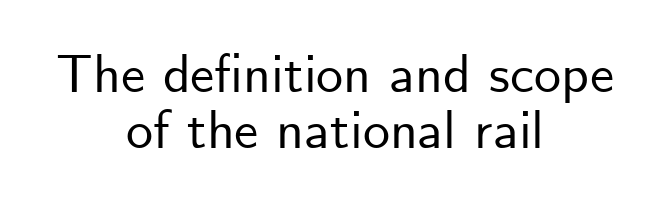
The image shows 54 px sans-serif type, upright; set centered, tight line spacing (1.04x), normal letter spacing, not underlined; low stroke contrast and a small x-height.
